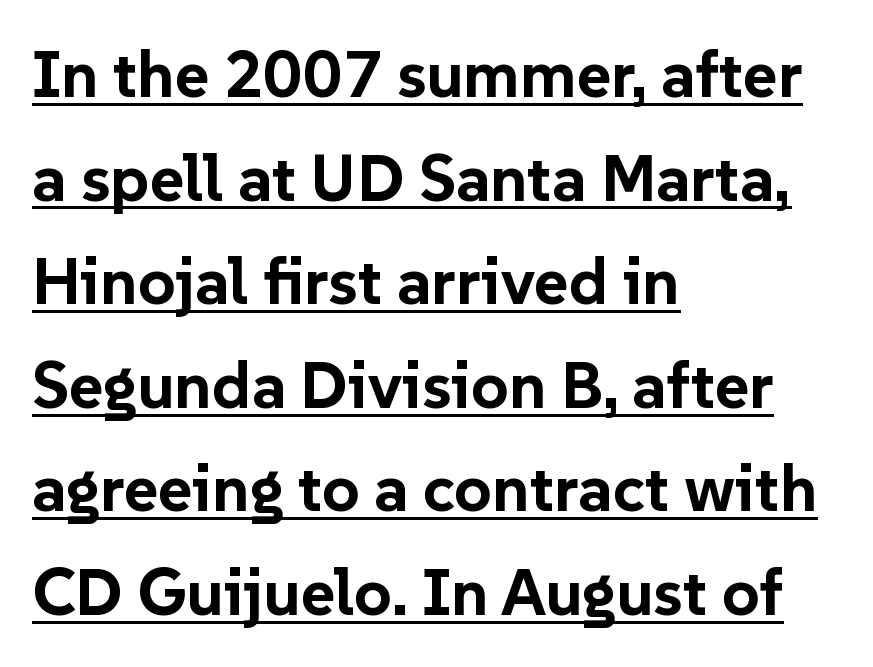
{"serif": "no", "italic": "no", "bold": "yes", "weight": "bold", "width": "normal", "stroke_contrast": "low", "x_height": "medium", "monospaced": "no", "underline": "yes", "align": "left", "line_spacing": "normal", "line_spacing_ratio": 1.57, "letter_spacing": "normal", "letter_spacing_em": 0.0, "glyph_px": 66}
